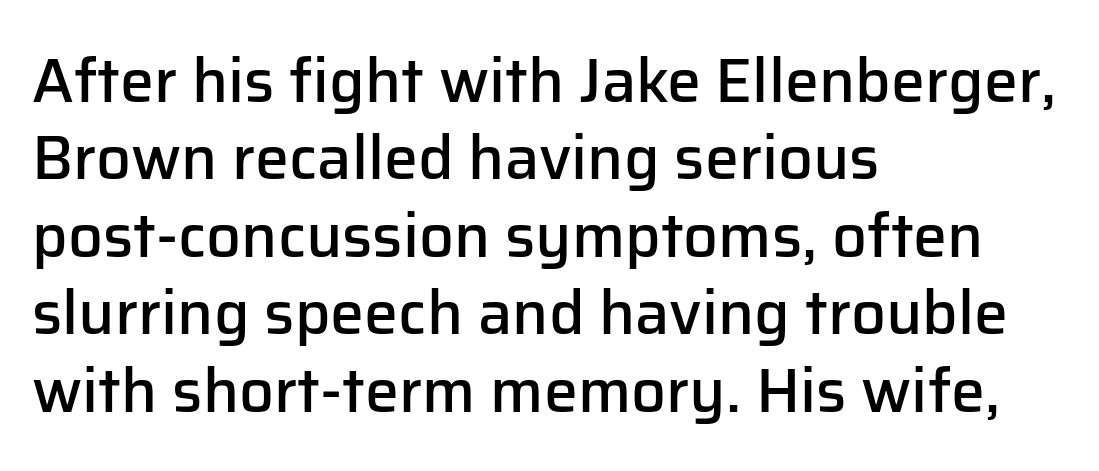
In terms of posture, this sample is upright. Honestly, there is no underline to notice here at all. The letters carry no serifs — their stems end cleanly without finishing strokes. This sample has the flowing, uneven cadence of proportional lettering. Firm but not heavy-handed strokes: this text is semibold.
